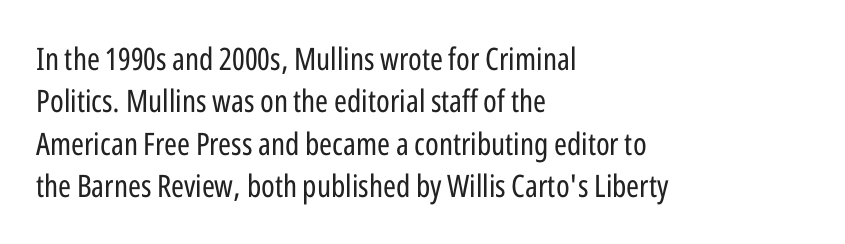
The image shows 31 px regular-weight, condensed sans-serif type, upright; set left-aligned, normal line spacing (1.37x), normal letter spacing, not underlined; low stroke contrast and a medium x-height.
